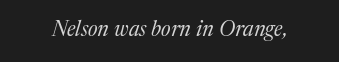
Q: Is the text bold? A: No.
Q: Is the text italic (slanted)? A: Yes, it leans right by about 17 degrees.
Q: Is the text underlined? A: No.
Q: Is the spacing between letters normal or unusually wide? A: Normal.
